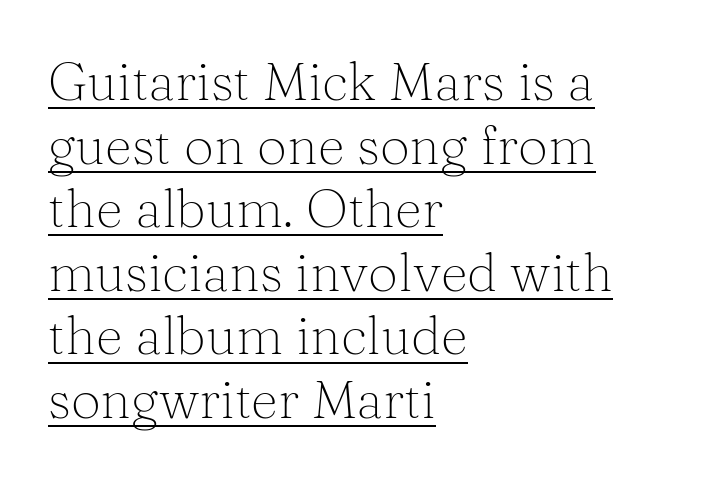
Q: Is the text bold? A: No.
Q: Is the text italic (slanted)? A: No, it is upright.
Q: Is the typeface a serif or a sans-serif typeface? A: Serif.
Q: Is the text underlined? A: Yes.
Q: How is the paragraph aligned? A: Left-aligned.
Q: Is the spacing between letters normal or unusually wide? A: Normal.
Q: Width (condensed, normal, or wide)? A: Normal.
Q: Stroke contrast? A: Medium.
Q: x-height? A: Medium.
Q: Monospaced? A: No.
